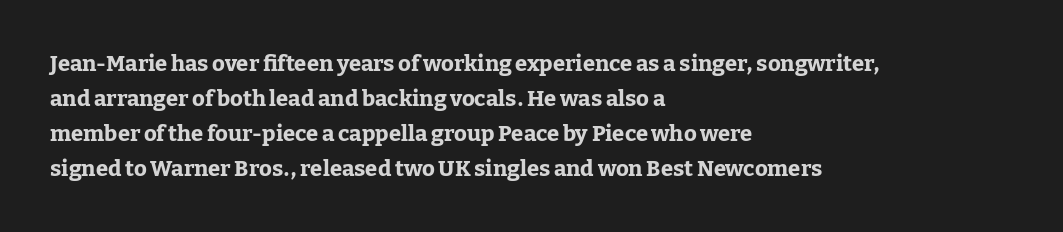
{"italic": "no", "bold": "yes", "underline": "no", "align": "left", "line_spacing": "normal", "line_spacing_ratio": 1.59, "letter_spacing": "normal", "letter_spacing_em": 0.0, "glyph_px": 22}
